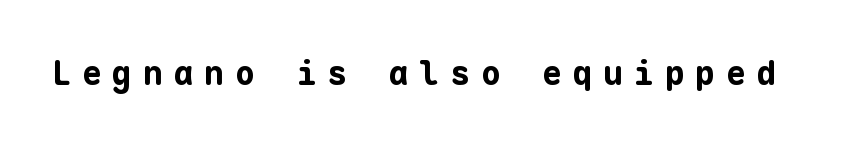
Q: Is the text bold? A: Yes.
Q: Is the text italic (slanted)? A: No, it is upright.
Q: Is the typeface a serif or a sans-serif typeface? A: Sans-serif.
Q: Is the text underlined? A: No.
Q: Is the spacing between letters normal or unusually wide? A: Unusually wide.
Q: Width (condensed, normal, or wide)? A: Normal.
Q: Stroke contrast? A: Low.
Q: x-height? A: Medium.
Q: Monospaced? A: Yes.
